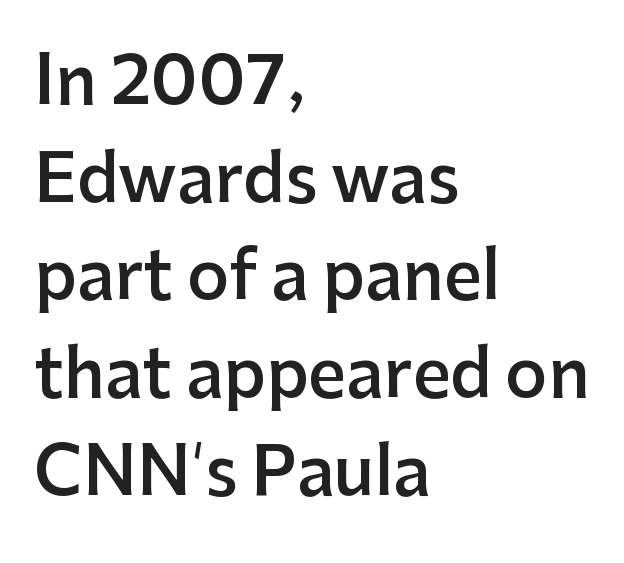
Q: Is the text bold? A: Semi-bold.
Q: Is the text italic (slanted)? A: No, it is upright.
Q: Is the typeface a serif or a sans-serif typeface? A: Sans-serif.
Q: Is the text underlined? A: No.
Q: How is the paragraph aligned? A: Left-aligned.
Q: Is the spacing between letters normal or unusually wide? A: Normal.
Q: Is the spacing between lines tight, normal or loose? A: Normal.
Q: Width (condensed, normal, or wide)? A: Normal.
Q: Stroke contrast? A: Low.
Q: x-height? A: Medium.
Q: Monospaced? A: No.
